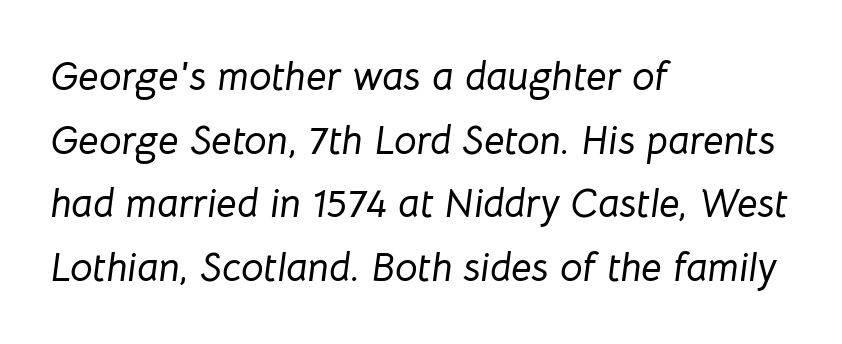
The image shows 40 px text type, italic (leaning right); set left-aligned, normal line spacing (1.59x), normal letter spacing, not underlined; low stroke contrast and a medium x-height.
